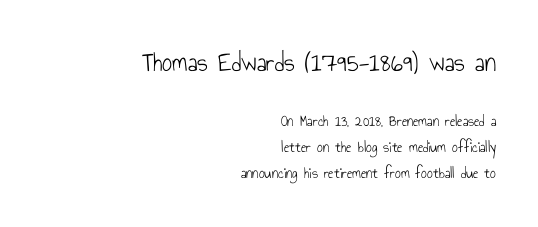
A flush-right, rag-left setting is used for this passage. Nobody drew a line under any word here. Spacing verdict: proportional, widths tailored to each character. The letterforms sit at book weight or below.
